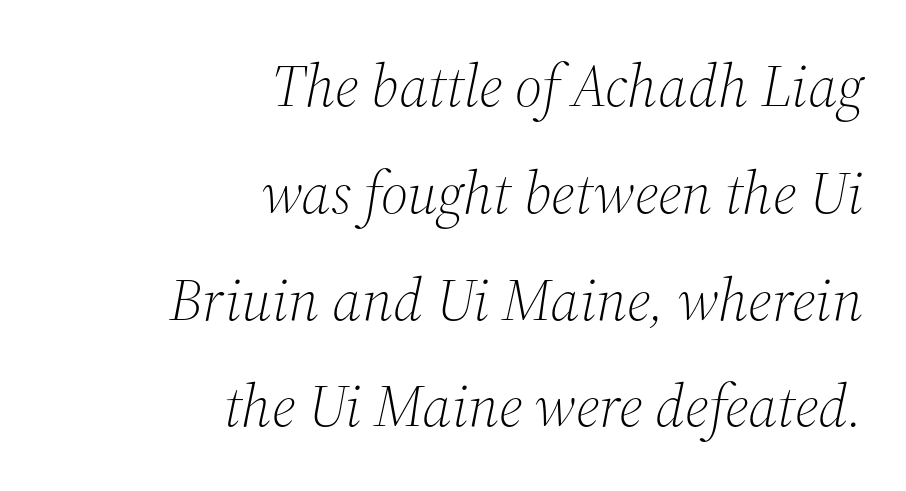
The image shows 60 px light serif type, italic (leaning right); set right-aligned, line spacing 1.78x, normal letter spacing, not underlined; medium stroke contrast and a medium x-height.
